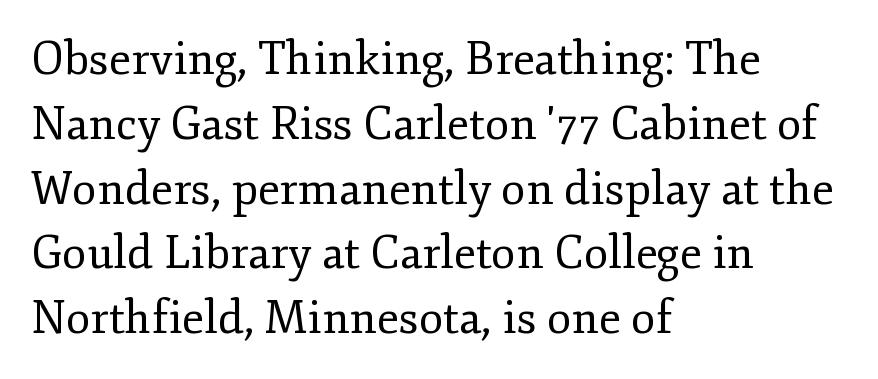
The image shows 45 px regular-weight serif type, upright; set left-aligned, normal line spacing (1.44x), normal letter spacing, not underlined; low stroke contrast and a small x-height.
